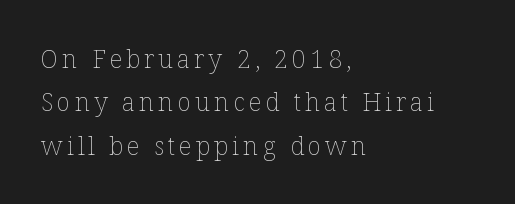
{"italic": "no", "bold": "no", "underline": "no", "align": "left", "line_spacing_ratio": 1.74, "glyph_px": 25}
